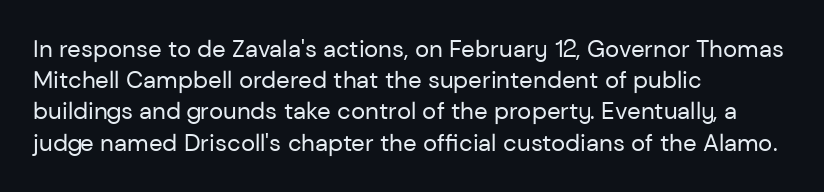
The image shows 24 px text type, upright; set left-aligned, normal line spacing (1.3x), normal letter spacing, not underlined.
